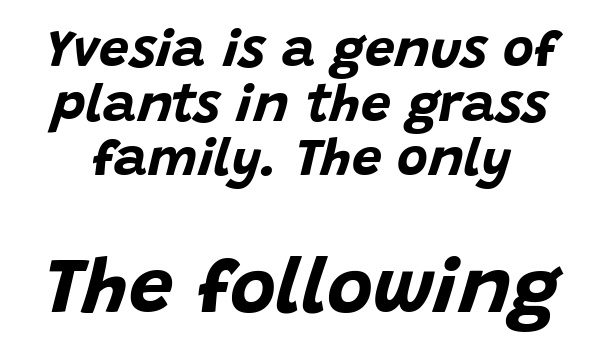
{"italic": "yes", "lean": "right", "slant_degrees": 15, "bold": "yes", "weight": "bold", "width": "normal", "stroke_contrast": "low", "x_height": "large", "monospaced": "no", "underline": "no", "line_spacing": "tight", "line_spacing_ratio": 1.03, "letter_spacing": "normal", "letter_spacing_em": 0.0, "larger_block": "second", "size_ratio": 1.49, "glyph_px": 79}
